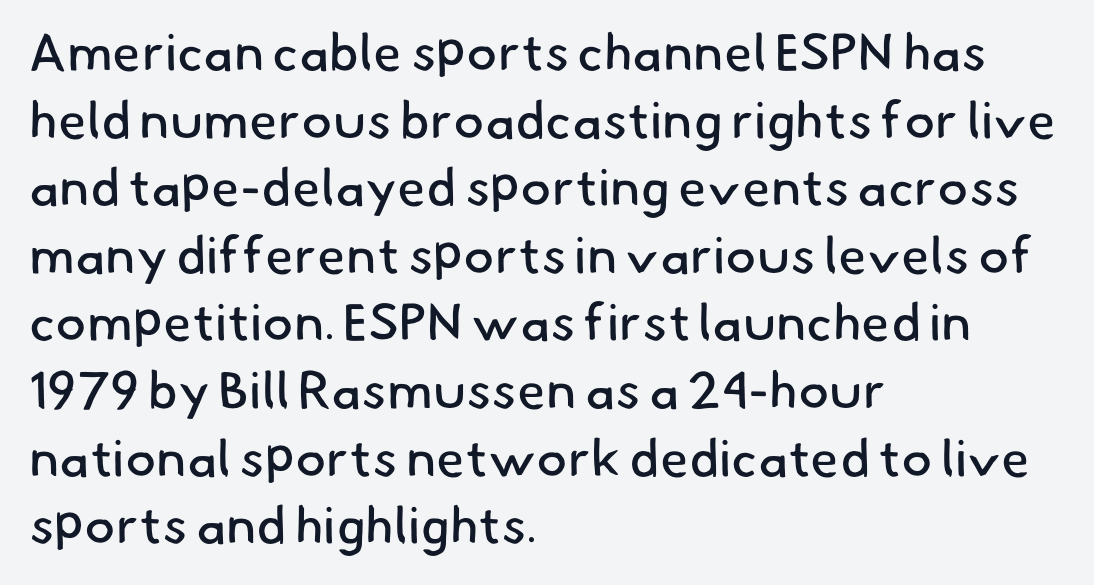
The vertical gap from one line to the next is medium. Compared with typical body copy, the letter spacing here is the same. Spacing verdict: proportional, widths tailored to each character. What kind of face is this? One without serifs — a sans. Beneath every word, the page is bare.
